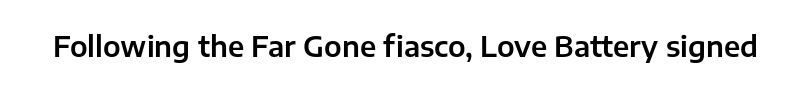
{"serif": "no", "italic": "no", "width": "normal", "stroke_contrast": "low", "x_height": "medium", "monospaced": "no", "underline": "no", "letter_spacing": "normal", "letter_spacing_em": 0.0, "glyph_px": 28}
